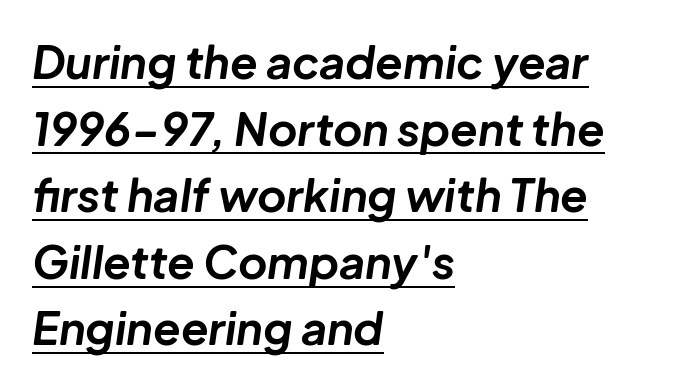
{"italic": "yes", "lean": "right", "slant_degrees": 8, "bold": "yes", "weight": "bold", "width": "normal", "stroke_contrast": "low", "x_height": "medium", "monospaced": "no", "underline": "yes", "align": "left", "line_spacing": "normal", "line_spacing_ratio": 1.48, "letter_spacing": "normal", "letter_spacing_em": 0.0, "glyph_px": 45}
